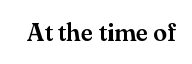
{"italic": "no", "underline": "no", "letter_spacing": "normal", "letter_spacing_em": 0.0, "glyph_px": 25}
